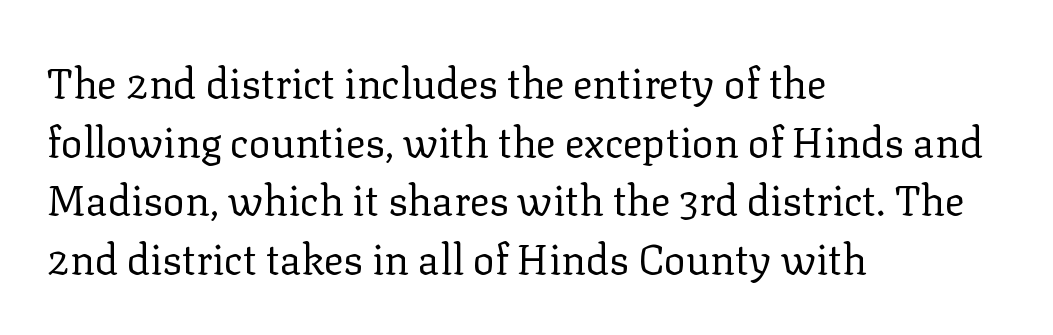
The type is set solid horizontally, with unmodified tracking. The weight tops out at a normal text grade. Quick note: not italic, upright. The text block is weighted toward the left margin, trailing off unevenly rightward. Interline gaps are of average width in this sample.
